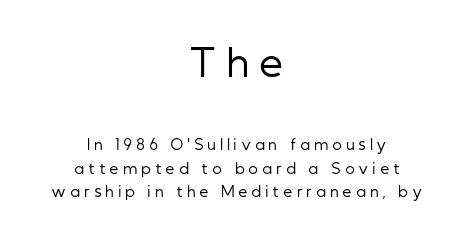
The image shows 37 px regular-weight, condensed sans-serif type, upright; set centered, normal line spacing (1.67x), unusually wide letter spacing (+0.32 em), not underlined; the first (top) block is 2.64x larger; low stroke contrast and a medium x-height.
